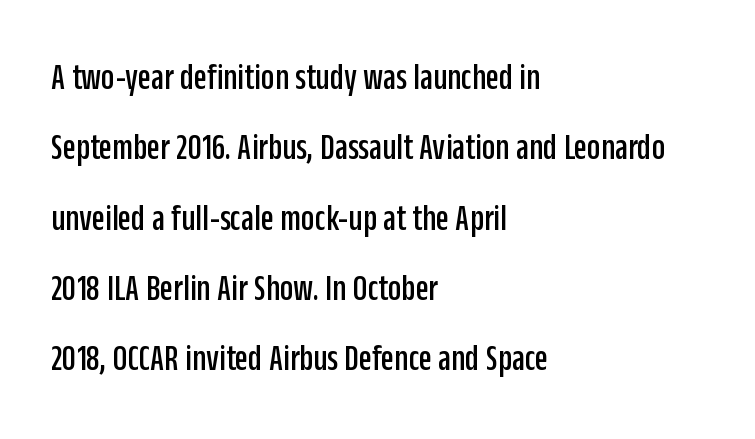
Q: Is the text italic (slanted)? A: No, it is upright.
Q: Is the typeface a serif or a sans-serif typeface? A: Sans-serif.
Q: Is the text underlined? A: No.
Q: How is the paragraph aligned? A: Left-aligned.
Q: Is the spacing between letters normal or unusually wide? A: Normal.
Q: Width (condensed, normal, or wide)? A: Condensed.
Q: Stroke contrast? A: Low.
Q: x-height? A: Large.
Q: Monospaced? A: No.
